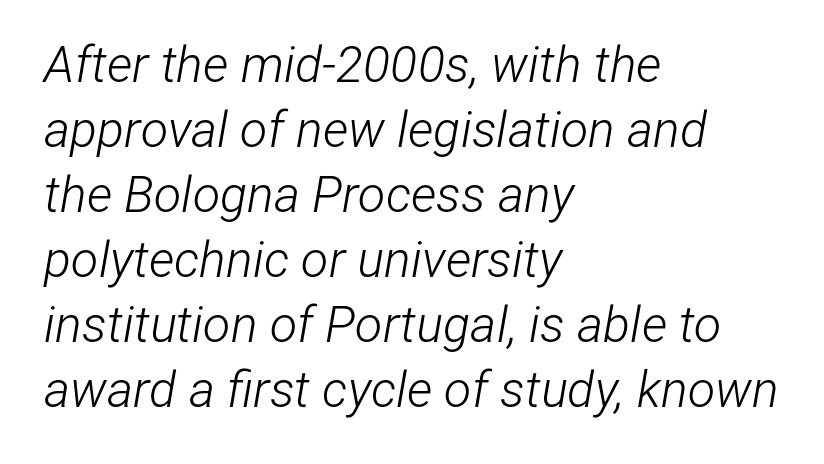
The letterforms sit at book weight or below. The designer left line spacing at the default. A bare baseline throughout the passage. The rendering uses natural spacing where letterforms have individual widths. Looking at the ascenders, they clearly lean. The rag falls on the right side of this text block.
